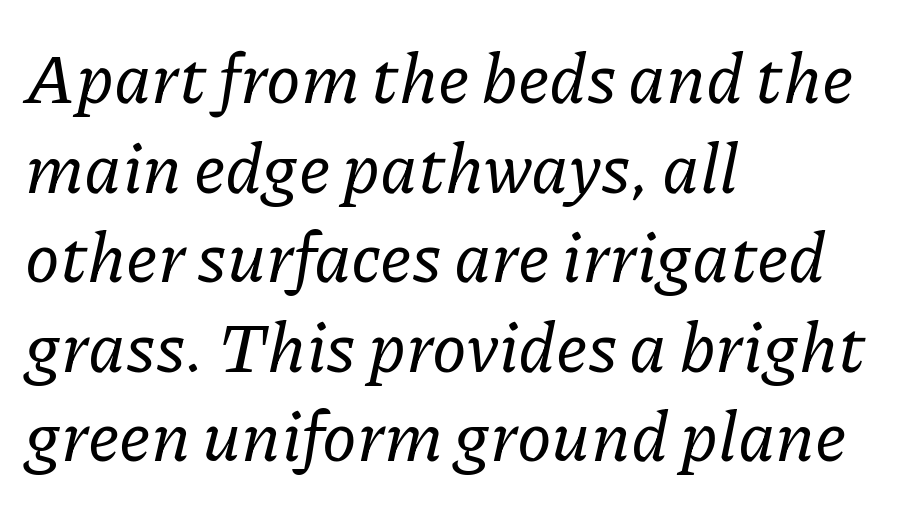
Q: Is the text italic (slanted)? A: Yes, it leans right by about 11 degrees.
Q: Is the typeface a serif or a sans-serif typeface? A: Serif.
Q: Is the text underlined? A: No.
Q: How is the paragraph aligned? A: Left-aligned.
Q: Is the spacing between letters normal or unusually wide? A: Normal.
Q: Is the spacing between lines tight, normal or loose? A: Normal.
Q: Width (condensed, normal, or wide)? A: Normal.
Q: Stroke contrast? A: Low.
Q: x-height? A: Medium.
Q: Monospaced? A: No.
